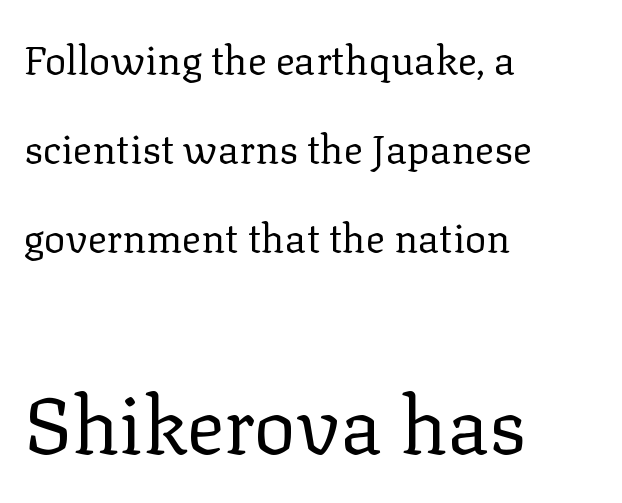
The image shows 79 px regular-weight serif type, upright; set left-aligned, loose line spacing (2.23x), normal letter spacing, not underlined; the second (bottom) block is 1.98x larger; low stroke contrast and a medium x-height.
